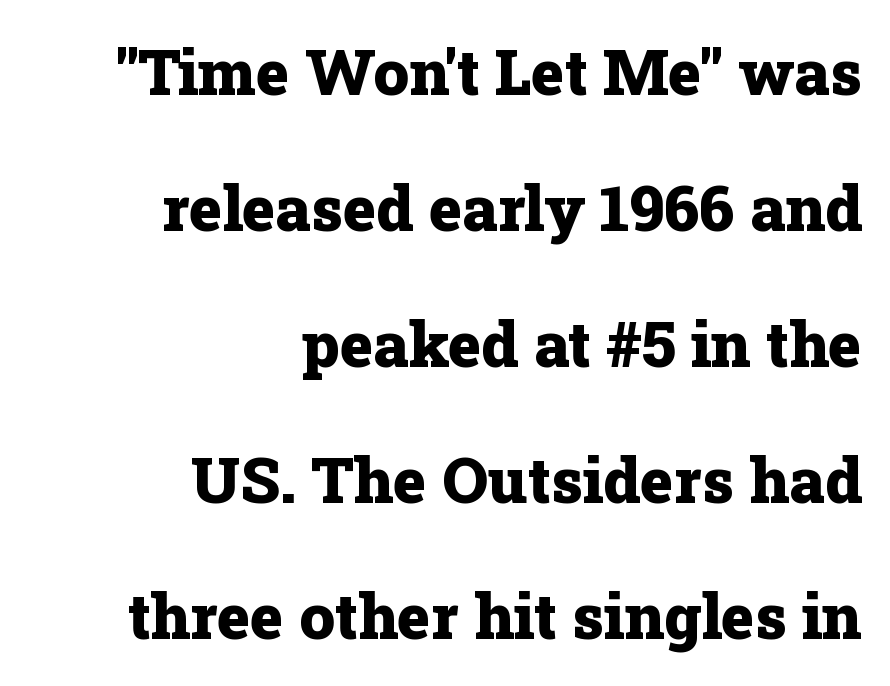
Q: Is the text bold? A: Yes.
Q: Is the text italic (slanted)? A: No, it is upright.
Q: Is the typeface a serif or a sans-serif typeface? A: Serif.
Q: Is the text underlined? A: No.
Q: How is the paragraph aligned? A: Right-aligned.
Q: Is the spacing between letters normal or unusually wide? A: Normal.
Q: Is the spacing between lines tight, normal or loose? A: Loose.
Q: Width (condensed, normal, or wide)? A: Normal.
Q: Stroke contrast? A: Low.
Q: x-height? A: Medium.
Q: Monospaced? A: No.
